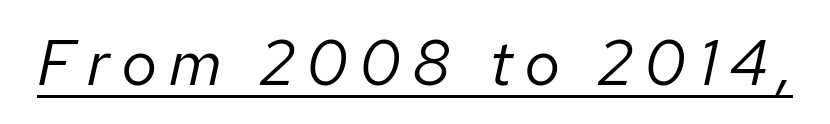
The image shows 64 px regular-weight type, italic (leaning right); set underlined; low stroke contrast and a medium x-height.
